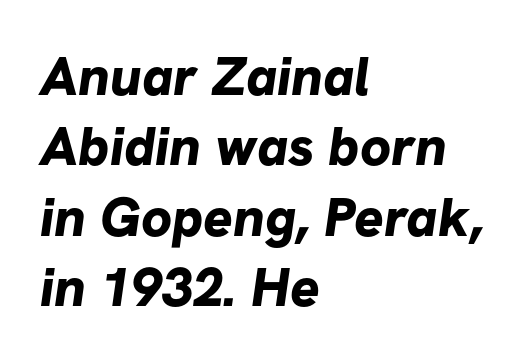
{"serif": "no", "bold": "yes", "weight": "bold", "width": "normal", "stroke_contrast": "low", "x_height": "medium", "monospaced": "no", "underline": "no", "align": "left", "line_spacing": "normal", "line_spacing_ratio": 1.28, "letter_spacing": "normal", "letter_spacing_em": 0.0, "glyph_px": 55}
